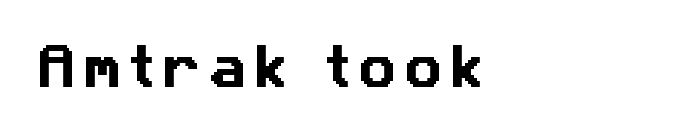
{"serif": "no", "width": "normal", "stroke_contrast": "low", "x_height": "medium", "monospaced": "no", "underline": "no", "align": "left", "glyph_px": 47}
